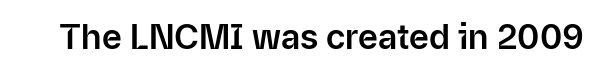
Q: Is the text italic (slanted)? A: No, it is upright.
Q: Is the typeface a serif or a sans-serif typeface? A: Sans-serif.
Q: Is the text underlined? A: No.
Q: Is the spacing between letters normal or unusually wide? A: Normal.
Q: Width (condensed, normal, or wide)? A: Normal.
Q: Stroke contrast? A: Low.
Q: x-height? A: Medium.
Q: Monospaced? A: No.
